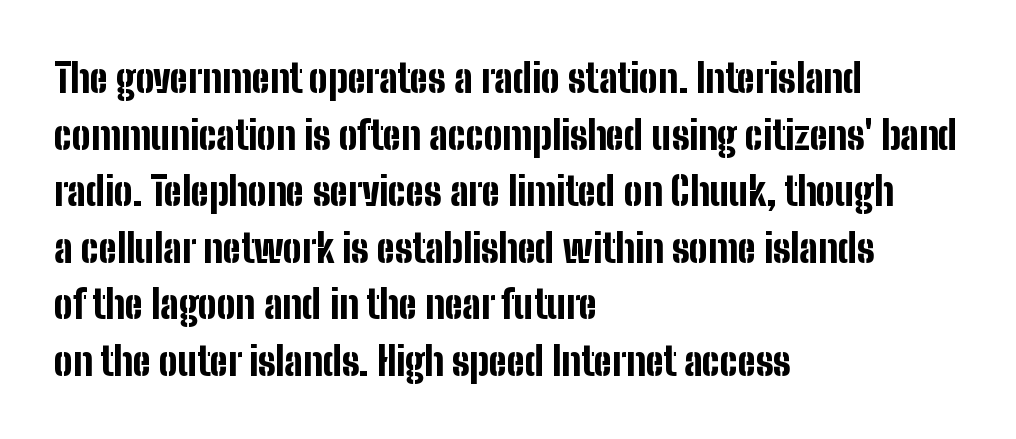
Q: Is the text bold? A: Yes.
Q: Is the text italic (slanted)? A: No, it is upright.
Q: Is the typeface a serif or a sans-serif typeface? A: Sans-serif.
Q: Is the text underlined? A: No.
Q: How is the paragraph aligned? A: Left-aligned.
Q: Is the spacing between letters normal or unusually wide? A: Normal.
Q: Is the spacing between lines tight, normal or loose? A: Normal.
Q: Width (condensed, normal, or wide)? A: Condensed.
Q: Stroke contrast? A: Low.
Q: x-height? A: Medium.
Q: Monospaced? A: No.
